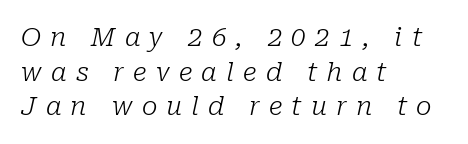
{"italic": "yes", "lean": "right", "slant_degrees": 10, "bold": "no", "underline": "no", "align": "left", "line_spacing": "normal", "line_spacing_ratio": 1.33, "letter_spacing": "wide", "letter_spacing_em": 0.35, "glyph_px": 26}
